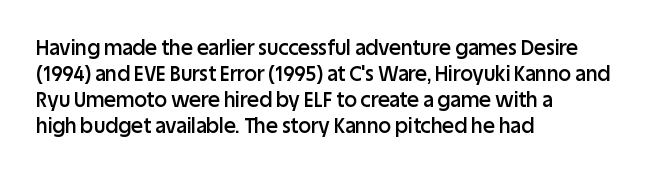
{"italic": "no", "bold": "semi", "underline": "no", "align": "left", "line_spacing": "normal", "line_spacing_ratio": 1.3, "letter_spacing": "normal", "letter_spacing_em": 0.0, "glyph_px": 20}
